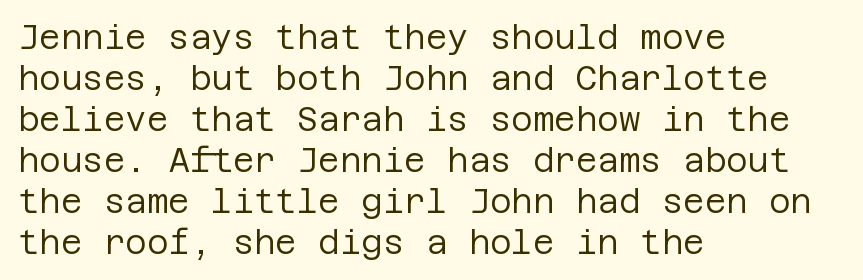
The image shows 33 px regular-weight sans-serif type, upright; set left-aligned, line spacing 1.24x, normal letter spacing, not underlined; low stroke contrast and a large x-height.
